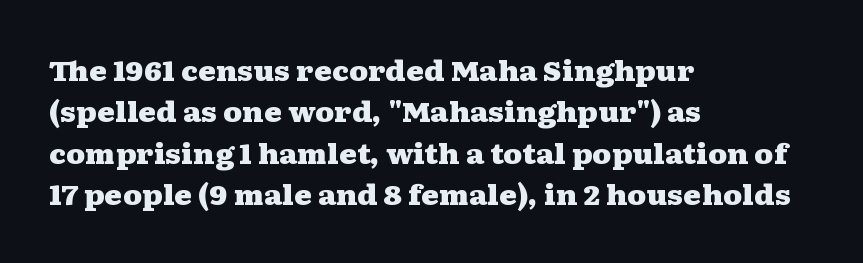
{"italic": "no", "bold": "yes", "underline": "no", "align": "left", "line_spacing": "normal", "line_spacing_ratio": 1.53, "letter_spacing": "normal", "letter_spacing_em": 0.0, "glyph_px": 27}
